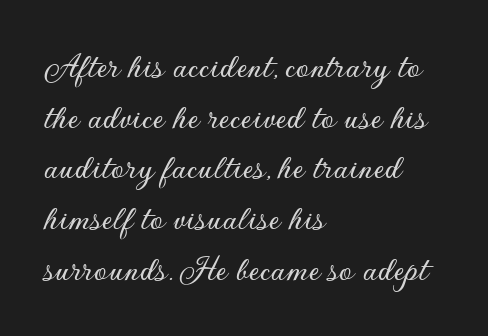
Honestly, there is no underline to notice here at all. These lines are set flush left with a ragged right edge. Each letter's strokes conclude bluntly, with no projecting serifs. Line spacing here is normal.
